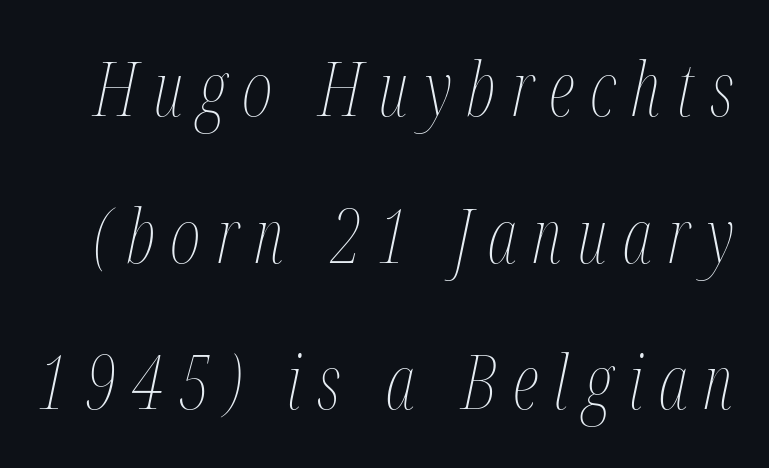
{"italic": "yes", "lean": "right", "slant_degrees": 12, "bold": "no", "weight": "thin", "width": "condensed", "stroke_contrast": "medium", "x_height": "medium", "monospaced": "no", "underline": "no", "line_spacing": "loose", "line_spacing_ratio": 1.98, "letter_spacing": "wide", "letter_spacing_em": 0.21, "glyph_px": 74}
